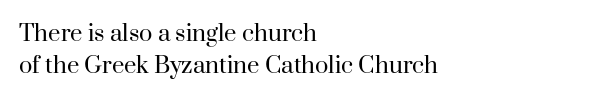
Q: Is the text bold? A: No.
Q: Is the text italic (slanted)? A: No, it is upright.
Q: Is the text underlined? A: No.
Q: How is the paragraph aligned? A: Left-aligned.
Q: Is the spacing between letters normal or unusually wide? A: Normal.
Q: Is the spacing between lines tight, normal or loose? A: Normal.
